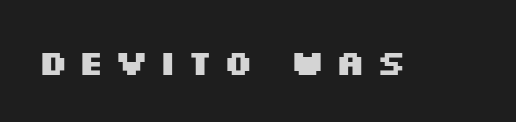
The image shows 35 px heavy, wide sans-serif type, upright; set unusually wide letter spacing (+0.28 em), not underlined; medium stroke contrast and a large x-height.
